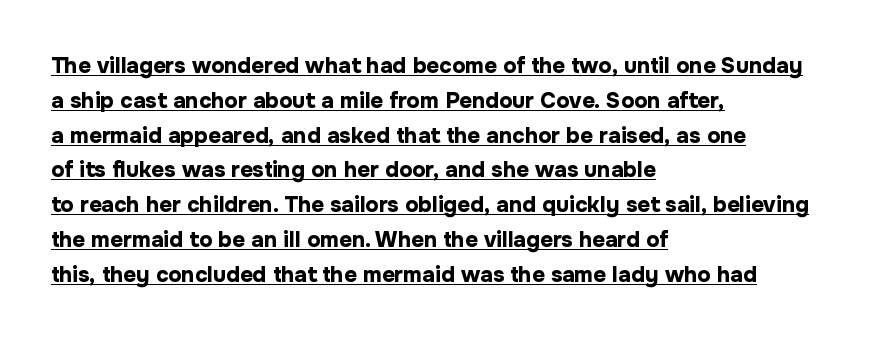
Q: Is the text bold? A: Yes.
Q: Is the text italic (slanted)? A: No, it is upright.
Q: Is the text underlined? A: Yes.
Q: How is the paragraph aligned? A: Left-aligned.
Q: Is the spacing between letters normal or unusually wide? A: Normal.
Q: Is the spacing between lines tight, normal or loose? A: Normal.
